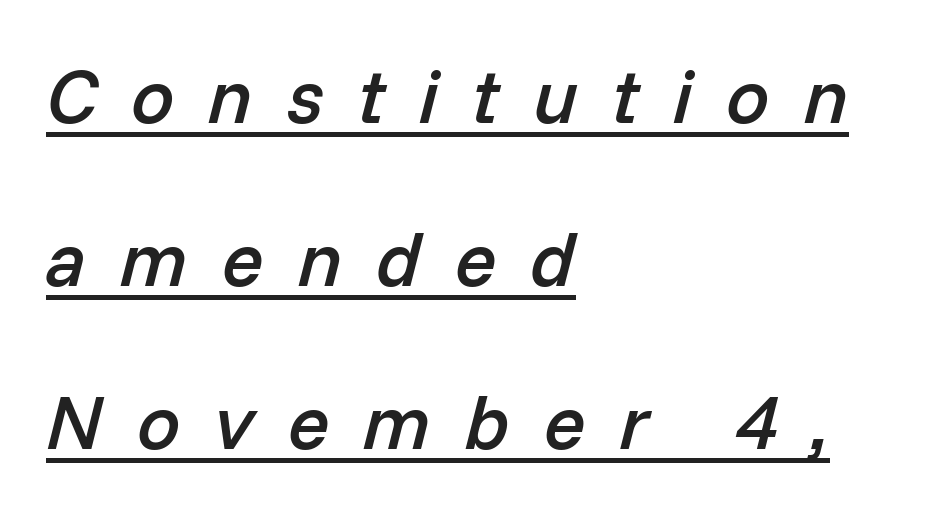
{"italic": "yes", "lean": "right", "slant_degrees": 14, "bold": "semi", "weight": "semibold", "width": "normal", "stroke_contrast": "low", "x_height": "medium", "monospaced": "no", "underline": "yes", "align": "left", "line_spacing": "loose", "line_spacing_ratio": 2.12, "letter_spacing": "wide", "letter_spacing_em": 0.44, "glyph_px": 77}
